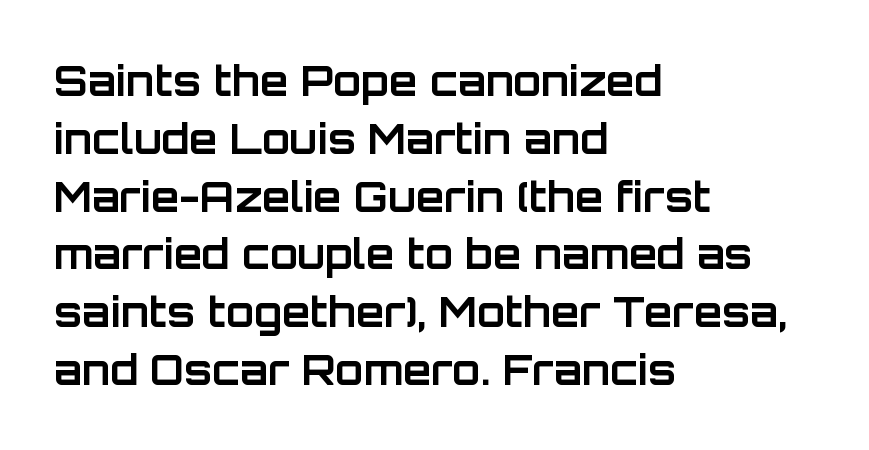
The paragraph shown leans on its left margin. The rendering shows plain stroke endings on the letterforms — a sans-serif design. Check the space under the baseline: it is left empty. Looks like regular typesetting: each glyph gets only the width it needs. Nobody touched the tracking dial on this one. I'd describe the lettering as bold — thick and assertive.
